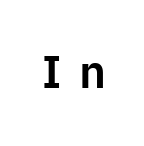
{"serif": "no", "italic": "no", "width": "normal", "stroke_contrast": "low", "x_height": "medium", "monospaced": "no", "underline": "no", "letter_spacing": "wide", "letter_spacing_em": 0.39, "glyph_px": 46}
